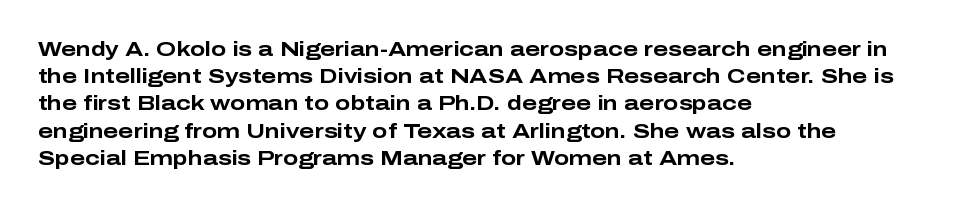
Q: Is the text bold? A: Yes.
Q: Is the text italic (slanted)? A: No, it is upright.
Q: Is the text underlined? A: No.
Q: How is the paragraph aligned? A: Left-aligned.
Q: Is the spacing between letters normal or unusually wide? A: Normal.
Q: Is the spacing between lines tight, normal or loose? A: Normal.
